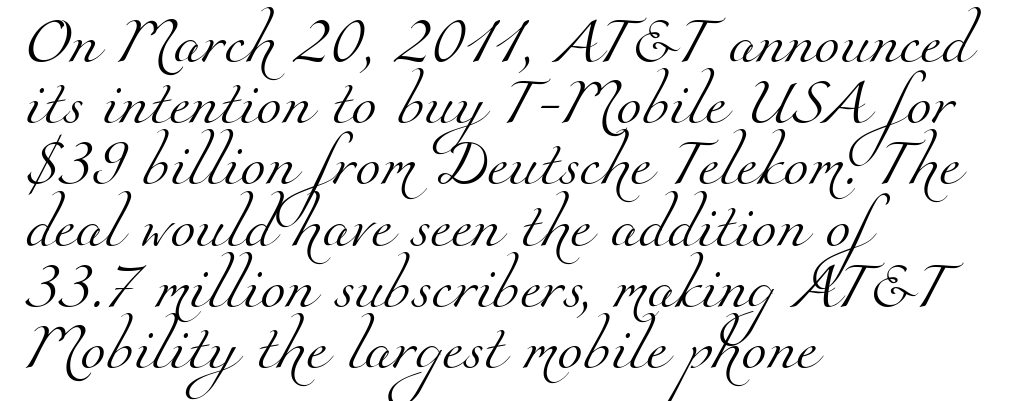
{"serif": "yes", "bold": "no", "weight": "light", "width": "normal", "stroke_contrast": "medium", "x_height": "small", "monospaced": "no", "underline": "no", "align": "left", "line_spacing": "normal", "line_spacing_ratio": 1.33, "letter_spacing": "normal", "letter_spacing_em": 0.0, "glyph_px": 46}
